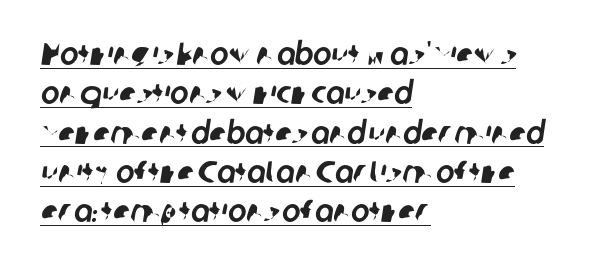
The image shows 31 px sans-serif type; set left-aligned, normal line spacing (1.27x), normal letter spacing, underlined; low stroke contrast and a medium x-height.
